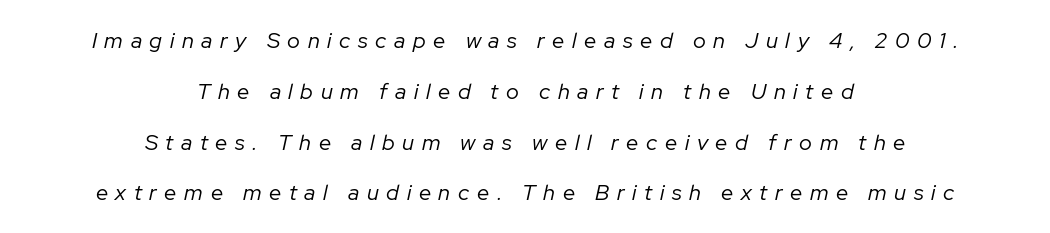
The image shows 22 px text type, italic (leaning right); set centered, loose line spacing (2.31x), unusually wide letter spacing (+0.35 em), not underlined.
